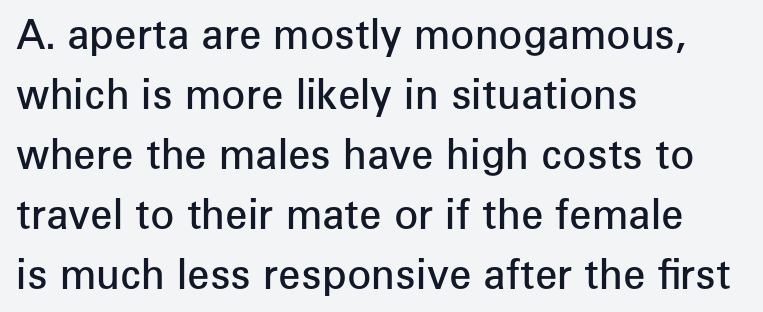
Q: Is the text bold? A: Semi-bold.
Q: Is the text italic (slanted)? A: No, it is upright.
Q: Is the typeface a serif or a sans-serif typeface? A: Sans-serif.
Q: Is the text underlined? A: No.
Q: How is the paragraph aligned? A: Left-aligned.
Q: Is the spacing between letters normal or unusually wide? A: Normal.
Q: Is the spacing between lines tight, normal or loose? A: Normal.
Q: Width (condensed, normal, or wide)? A: Normal.
Q: Stroke contrast? A: Low.
Q: x-height? A: Medium.
Q: Monospaced? A: No.
